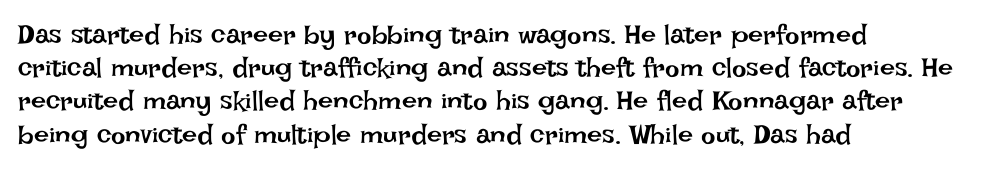
Q: Is the text bold? A: No.
Q: Is the text italic (slanted)? A: No, it is upright.
Q: Is the text underlined? A: No.
Q: How is the paragraph aligned? A: Left-aligned.
Q: Is the spacing between letters normal or unusually wide? A: Normal.
